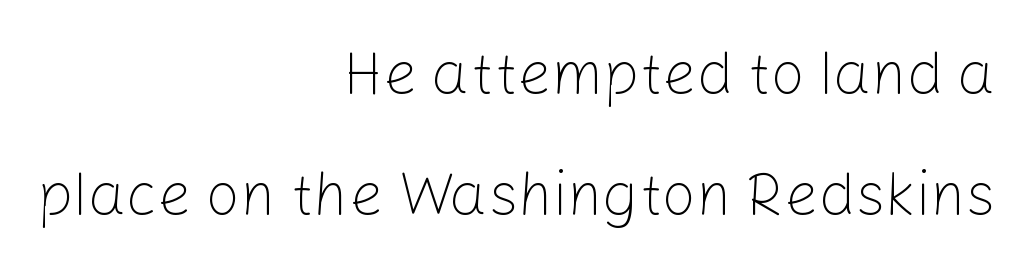
{"serif": "no", "italic": "no", "bold": "no", "weight": "light", "width": "normal", "stroke_contrast": "low", "x_height": "medium", "monospaced": "no", "underline": "no", "align": "right", "line_spacing": "loose", "line_spacing_ratio": 2.02, "letter_spacing": "normal", "letter_spacing_em": 0.0, "glyph_px": 60}
